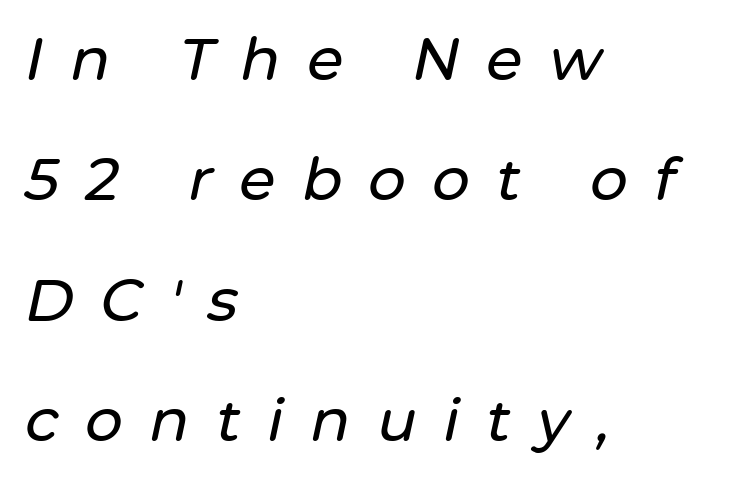
Q: Is the text italic (slanted)? A: Yes, it leans right by about 12 degrees.
Q: Is the text underlined? A: No.
Q: How is the paragraph aligned? A: Left-aligned.
Q: Is the spacing between letters normal or unusually wide? A: Unusually wide.
Q: Is the spacing between lines tight, normal or loose? A: Loose.
Q: Width (condensed, normal, or wide)? A: Normal.
Q: Stroke contrast? A: Low.
Q: x-height? A: Medium.
Q: Monospaced? A: No.
